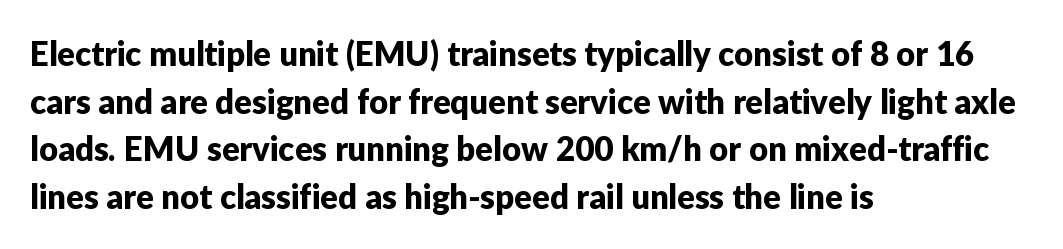
Leading: standard. Line beginnings align vertically; line endings do not. Spacing verdict: proportional, widths tailored to each character. It's the straight-up-and-down kind of type.
